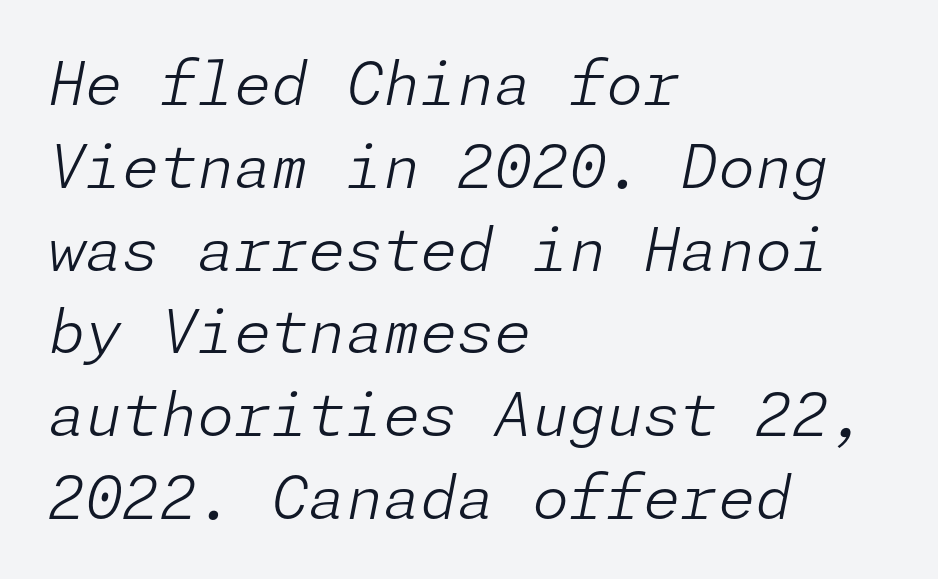
{"italic": "yes", "lean": "right", "slant_degrees": 11, "bold": "no", "weight": "light", "width": "normal", "stroke_contrast": "low", "x_height": "medium", "underline": "no", "align": "left", "line_spacing": "normal", "line_spacing_ratio": 1.38, "letter_spacing": "normal", "letter_spacing_em": 0.0, "glyph_px": 60}
